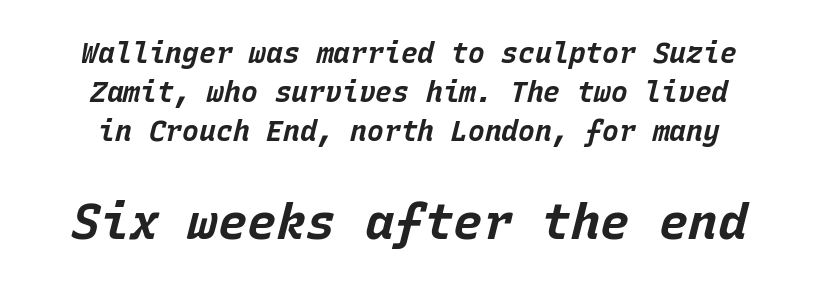
Q: Is the text bold? A: Yes.
Q: Is the text italic (slanted)? A: Yes, it leans right by about 15 degrees.
Q: Is the text underlined? A: No.
Q: Is the spacing between letters normal or unusually wide? A: Normal.
Q: Is the spacing between lines tight, normal or loose? A: Normal.
Q: Which block of text is set in a larger size, the first (top) or the second (bottom)? A: The second (bottom) one.
Q: Width (condensed, normal, or wide)? A: Normal.
Q: Stroke contrast? A: Low.
Q: x-height? A: Large.
Q: Monospaced? A: Yes.
